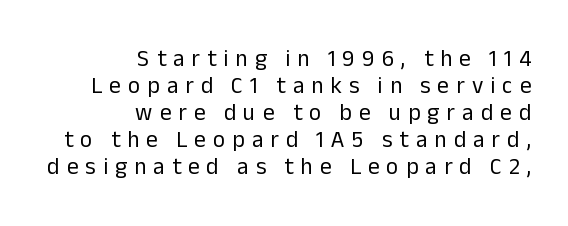
Quick note: not italic, upright. Compared with a flush-left layout, this one pins lines to the opposite, right side. The face looks like a standard text weight, possibly lighter. Decoration check: the copy has no underline.
